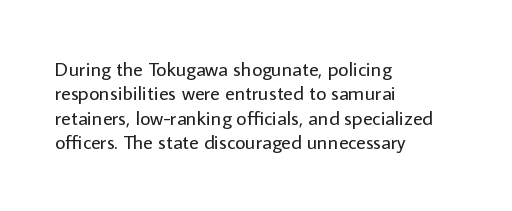
{"italic": "no", "bold": "no", "underline": "no", "align": "left", "line_spacing_ratio": 1.22, "letter_spacing": "normal", "letter_spacing_em": 0.0, "glyph_px": 20}
